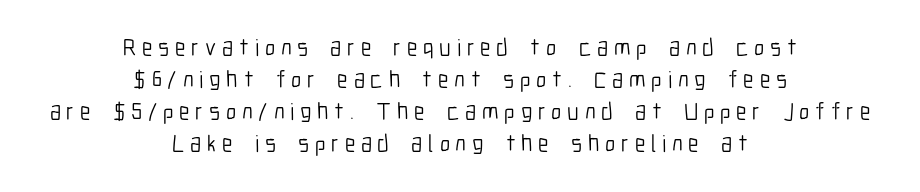
The image shows 24 px text type, upright; set centered, normal line spacing (1.34x), unusually wide letter spacing (+0.24 em), not underlined.
